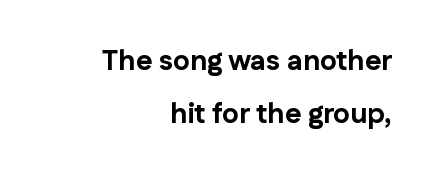
The image shows 28 px bold sans-serif type, upright; set right-aligned, loose line spacing (1.91x), normal letter spacing, not underlined; low stroke contrast and a medium x-height.
